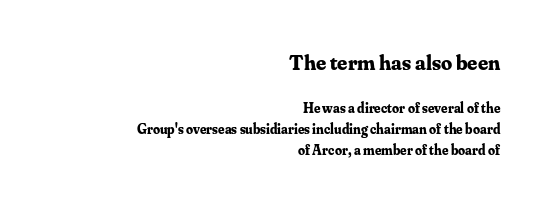
The image shows 22 px bold type, upright; set right-aligned, normal line spacing (1.51x), normal letter spacing, not underlined; the first (top) block is 1.57x larger.
